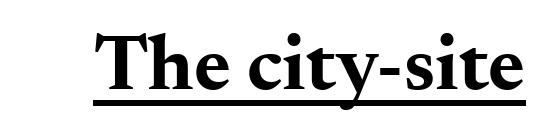
Q: Is the text bold? A: Yes.
Q: Is the text italic (slanted)? A: No, it is upright.
Q: Is the typeface a serif or a sans-serif typeface? A: Serif.
Q: Is the text underlined? A: Yes.
Q: Is the spacing between letters normal or unusually wide? A: Normal.
Q: Width (condensed, normal, or wide)? A: Wide.
Q: Stroke contrast? A: Medium.
Q: x-height? A: Small.
Q: Monospaced? A: No.
